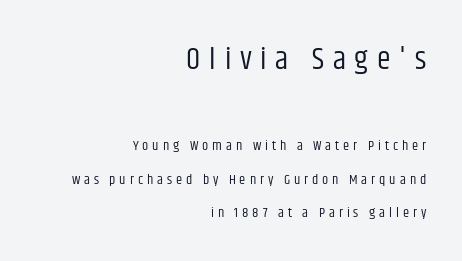
Line endings align vertically; line beginnings do not. A bare baseline throughout the passage. Proportional: the letters do not fall into vertical columns. The font's upright variant was chosen for this text. The block of text is sparse from top to bottom, with ample space between rows.
